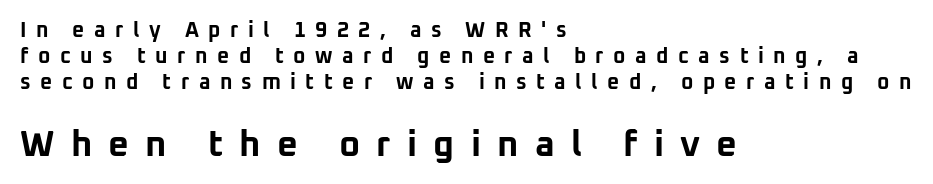
Grotesque or geometric, the face here clearly has no serifs. Short note: letters widely spaced. Students, this is bold: see how much ink each stroke carries. Each letter keeps its own natural width here, so spacing adapts to shape.
